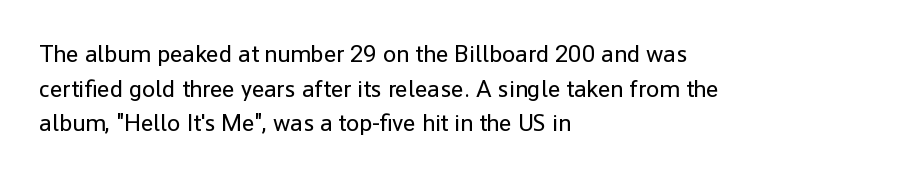
Regarding leading, the lines here are spaced in the standard way. The letters look calm and open, with moderate or lighter stems. Layout note: lines flush left. The rendering keeps characters at their native spacing. The lettering stays uniformly vertical, giving the passage a roman look. Underline: absent.
